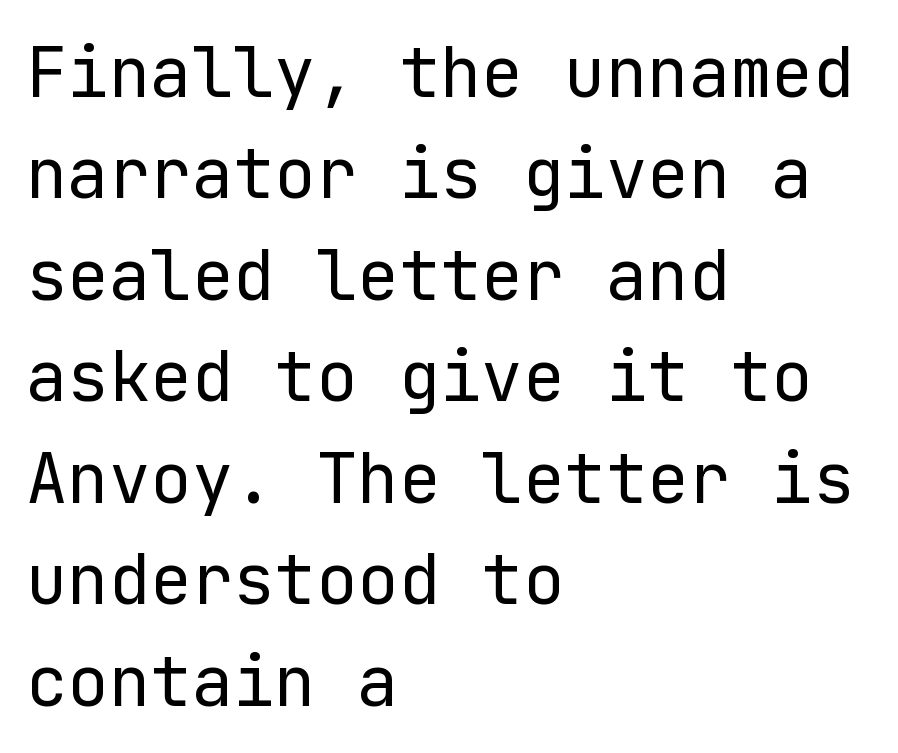
Q: Is the text bold? A: No.
Q: Is the text italic (slanted)? A: No, it is upright.
Q: Is the typeface a serif or a sans-serif typeface? A: Sans-serif.
Q: Is the text underlined? A: No.
Q: How is the paragraph aligned? A: Left-aligned.
Q: Is the spacing between letters normal or unusually wide? A: Normal.
Q: Is the spacing between lines tight, normal or loose? A: Normal.
Q: Width (condensed, normal, or wide)? A: Normal.
Q: Stroke contrast? A: Low.
Q: x-height? A: Medium.
